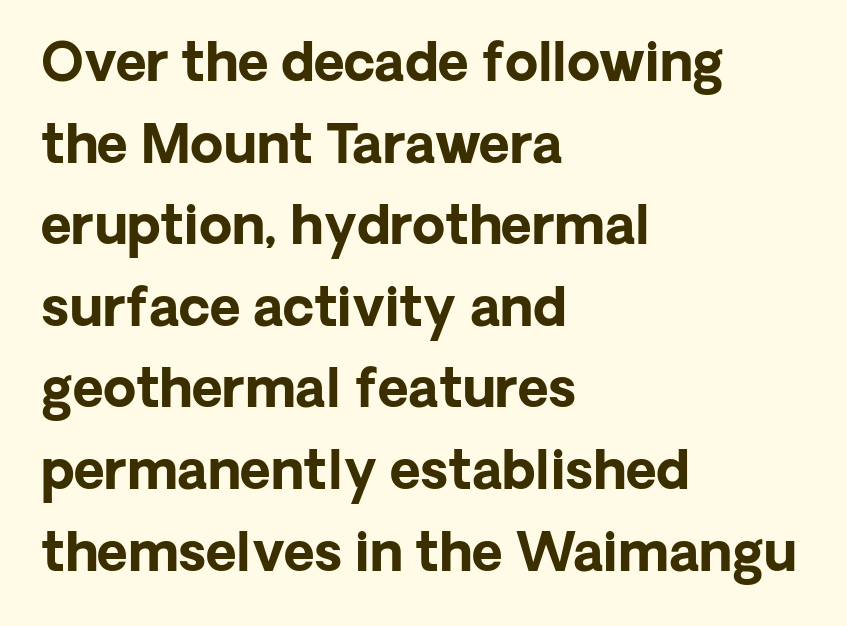
{"serif": "no", "italic": "no", "bold": "yes", "weight": "bold", "width": "normal", "stroke_contrast": "low", "x_height": "medium", "monospaced": "no", "underline": "no", "align": "left", "line_spacing": "normal", "line_spacing_ratio": 1.54, "letter_spacing": "normal", "letter_spacing_em": 0.0, "glyph_px": 53}
